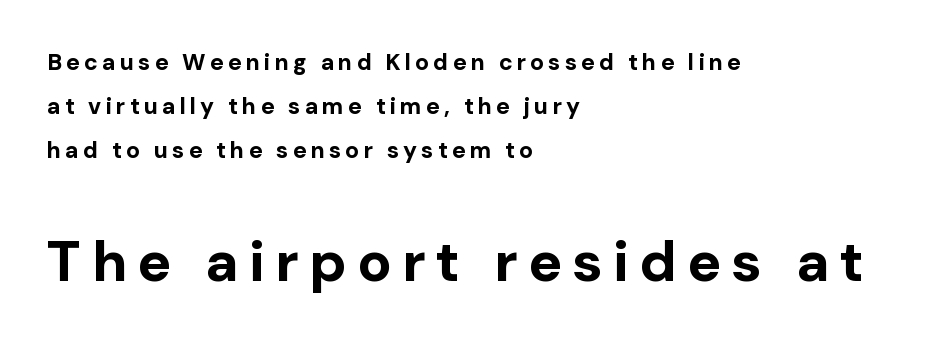
Q: Is the text bold? A: Yes.
Q: Is the text italic (slanted)? A: No, it is upright.
Q: Is the typeface a serif or a sans-serif typeface? A: Sans-serif.
Q: Is the text underlined? A: No.
Q: How is the paragraph aligned? A: Left-aligned.
Q: Is the spacing between lines tight, normal or loose? A: Loose.
Q: Which block of text is set in a larger size, the first (top) or the second (bottom)? A: The second (bottom) one.
Q: Width (condensed, normal, or wide)? A: Normal.
Q: Stroke contrast? A: Low.
Q: x-height? A: Medium.
Q: Monospaced? A: No.
